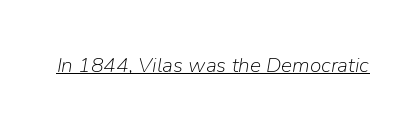
Q: Is the text bold? A: No.
Q: Is the text italic (slanted)? A: Yes, it leans right by about 9 degrees.
Q: Is the text underlined? A: Yes.
Q: Is the spacing between letters normal or unusually wide? A: Normal.
